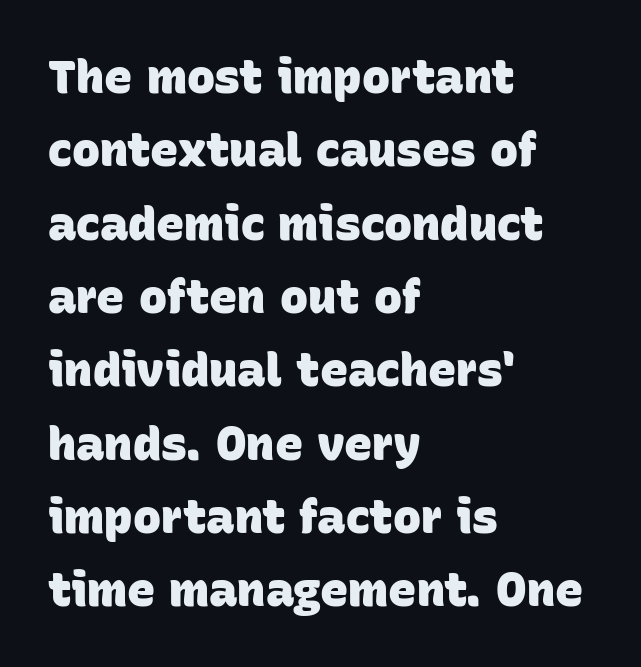
{"serif": "no", "bold": "yes", "weight": "heavy", "width": "normal", "stroke_contrast": "low", "x_height": "large", "monospaced": "no", "underline": "no", "align": "left", "line_spacing": "normal", "line_spacing_ratio": 1.56, "letter_spacing": "normal", "letter_spacing_em": 0.0, "glyph_px": 47}
